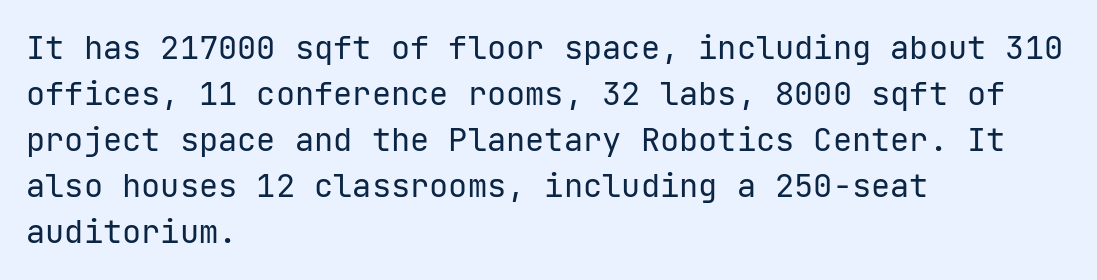
{"serif": "no", "italic": "no", "bold": "no", "weight": "regular", "width": "normal", "stroke_contrast": "low", "x_height": "medium", "underline": "no", "align": "left", "line_spacing": "normal", "line_spacing_ratio": 1.44, "letter_spacing": "normal", "letter_spacing_em": 0.0, "glyph_px": 32}
